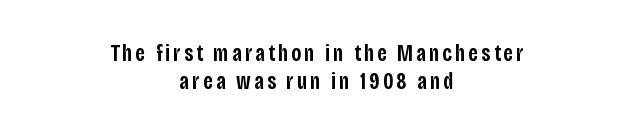
{"italic": "no", "bold": "semi", "underline": "no", "align": "center", "line_spacing_ratio": 1.2, "glyph_px": 23}
